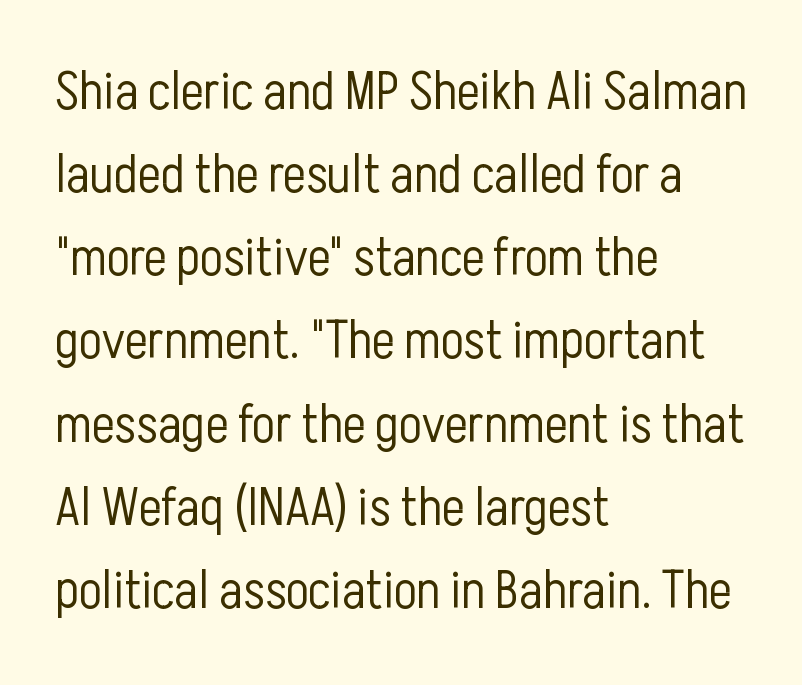
The image shows 54 px light, condensed sans-serif type, upright; set left-aligned, normal line spacing (1.54x), normal letter spacing, not underlined; low stroke contrast and a medium x-height.
